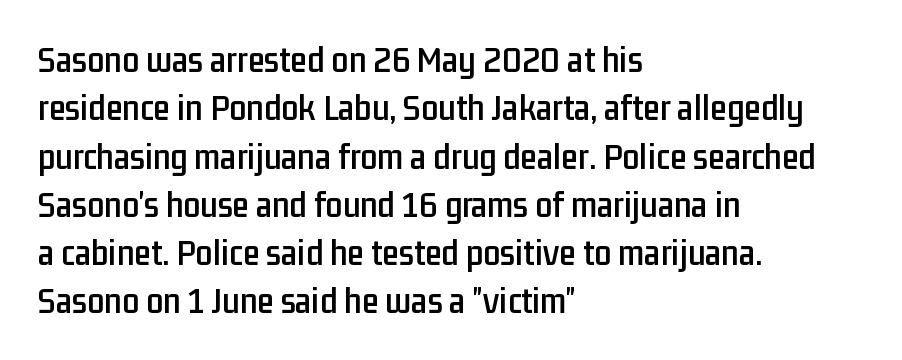
The image shows 38 px condensed sans-serif type, upright; set left-aligned, normal line spacing (1.27x), normal letter spacing, not underlined; low stroke contrast and a medium x-height.
